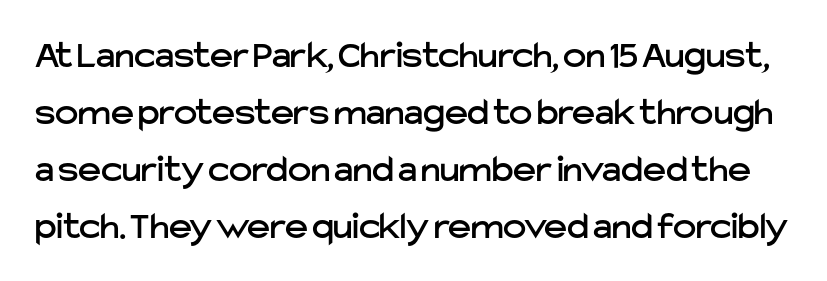
Q: Is the text italic (slanted)? A: No, it is upright.
Q: Is the typeface a serif or a sans-serif typeface? A: Sans-serif.
Q: Is the text underlined? A: No.
Q: Is the spacing between letters normal or unusually wide? A: Normal.
Q: Is the spacing between lines tight, normal or loose? A: Normal.
Q: Width (condensed, normal, or wide)? A: Normal.
Q: Stroke contrast? A: Low.
Q: x-height? A: Medium.
Q: Monospaced? A: No.
